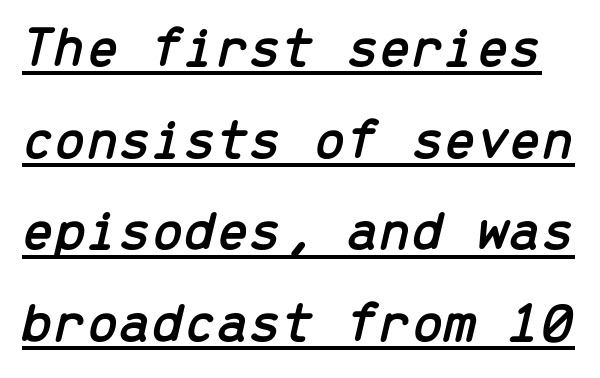
{"italic": "yes", "lean": "right", "slant_degrees": 13, "width": "normal", "stroke_contrast": "low", "x_height": "medium", "monospaced": "yes", "underline": "yes", "line_spacing": "normal", "line_spacing_ratio": 1.58, "letter_spacing": "normal", "letter_spacing_em": 0.0, "glyph_px": 58}
